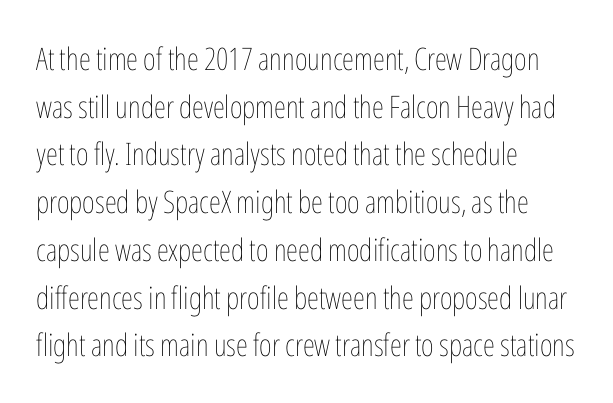
Teacher's note: observe the even left margin — that is flush-left alignment. Posture: vertical. Whoever set this chose a conventional vertical rhythm. The specimen omits any rule beneath the text block's lines.
